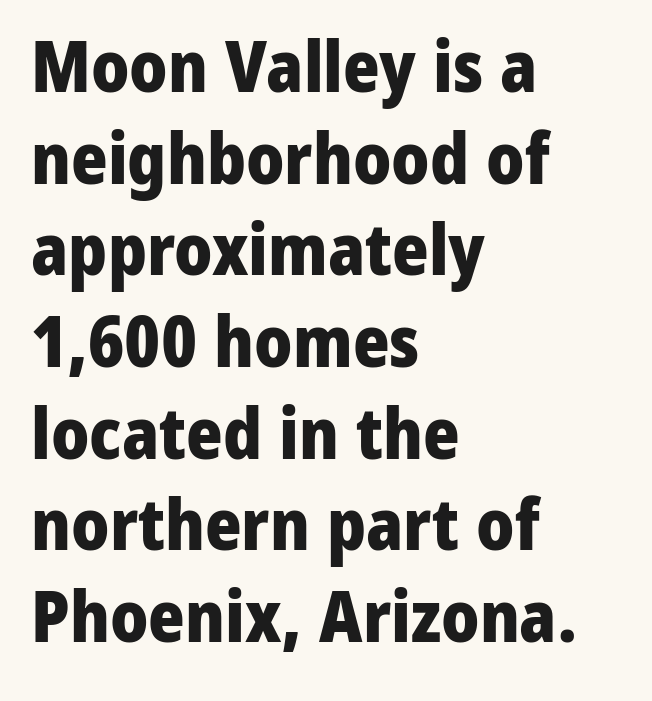
Summary of vertical rhythm: regular, with standard interline spacing. Italic? Not at all — the glyphs are vertical. The passage shown is typed in a proportional face where columns would drift. You could call the tracking neutral — neither tight nor loose.
